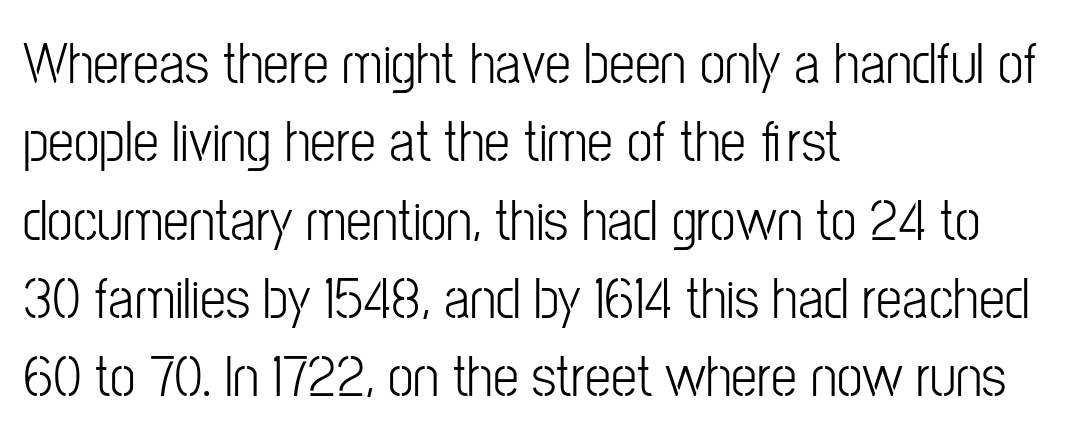
The rendering anchors every line to the left-hand side. Each stroke keeps to a modest, everyday thickness or less. Words appear dense and cohesive because spacing is normal. Classification — sans serif.
